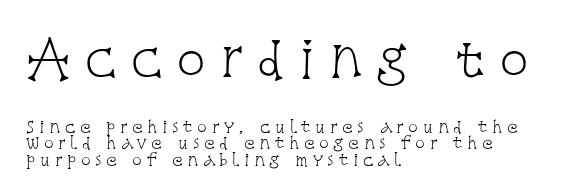
The strokes are not fattened; the text isn't bold. Vertical spacing — tight. Short and long lines alike share a common starting point at left. A typesetter would mark this as roman, not italic.
